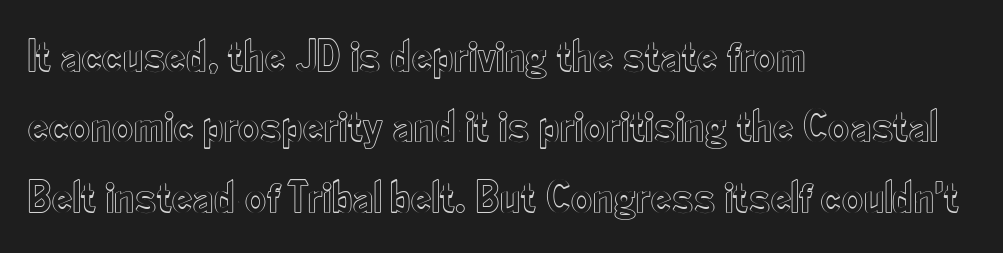
Each new line begins a customary step beneath the previous one. Posture: vertical. Is the letter spacing exaggerated? No — it looks like the ordinary default. The passage shown is typed in a proportional face where columns would drift. All the whitespace from short lines collects on the right.
